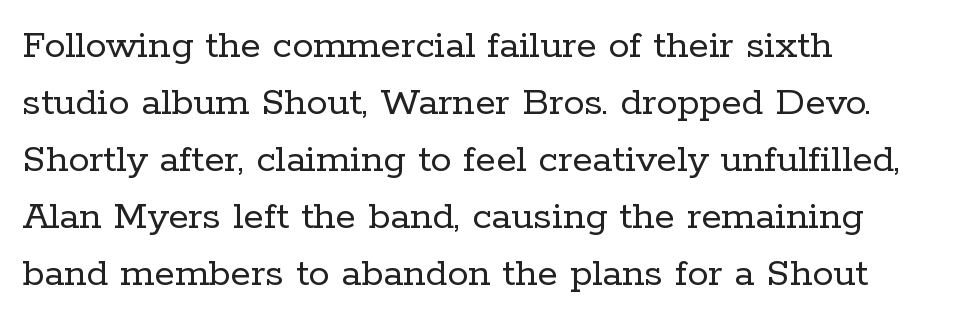
{"serif": "yes", "italic": "no", "bold": "no", "weight": "regular", "width": "normal", "stroke_contrast": "low", "x_height": "medium", "monospaced": "no", "underline": "no", "align": "left", "line_spacing": "normal", "line_spacing_ratio": 1.36, "letter_spacing": "normal", "letter_spacing_em": 0.0, "glyph_px": 42}
